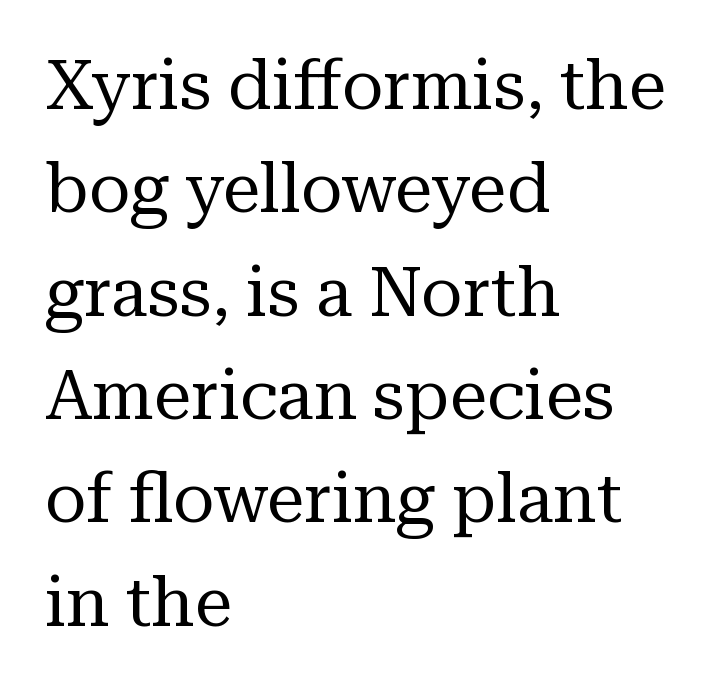
A normal amount of white space separates one row of letters from the next. Line beginnings align vertically; line endings do not. Proportional: the letters do not fall into vertical columns. This rendering leaves character spacing at its baseline value. The specimen omits any rule beneath the text block's lines.
